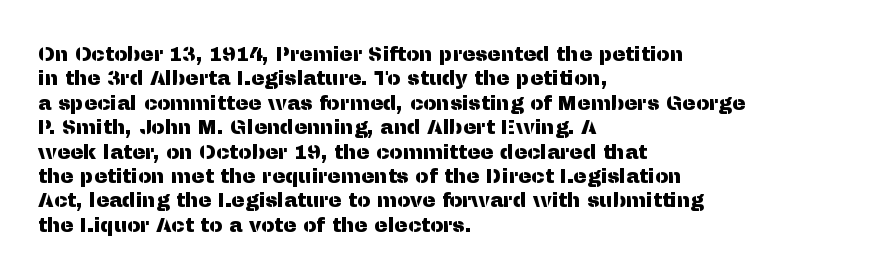
Q: Is the text italic (slanted)? A: No, it is upright.
Q: Is the text underlined? A: No.
Q: How is the paragraph aligned? A: Left-aligned.
Q: Is the spacing between letters normal or unusually wide? A: Normal.
